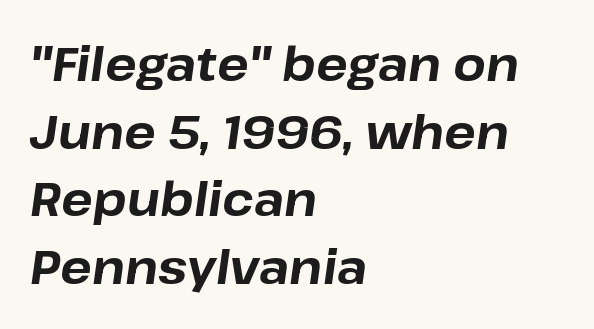
The image shows 47 px bold type, italic (leaning right); set left-aligned, normal line spacing (1.44x), normal letter spacing, not underlined; low stroke contrast and a medium x-height.
